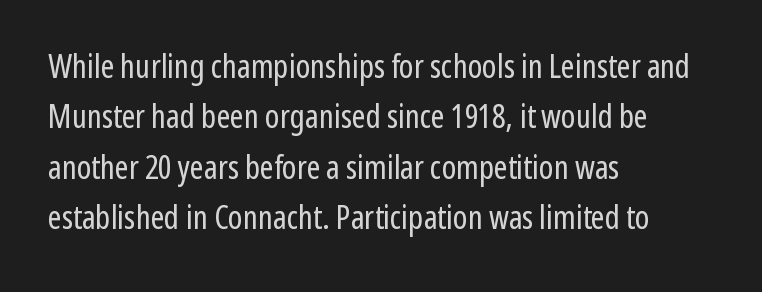
Q: Is the text bold? A: No.
Q: Is the text italic (slanted)? A: No, it is upright.
Q: Is the typeface a serif or a sans-serif typeface? A: Sans-serif.
Q: Is the text underlined? A: No.
Q: How is the paragraph aligned? A: Left-aligned.
Q: Is the spacing between letters normal or unusually wide? A: Normal.
Q: Is the spacing between lines tight, normal or loose? A: Normal.
Q: Width (condensed, normal, or wide)? A: Condensed.
Q: Stroke contrast? A: Low.
Q: x-height? A: Medium.
Q: Monospaced? A: No.
